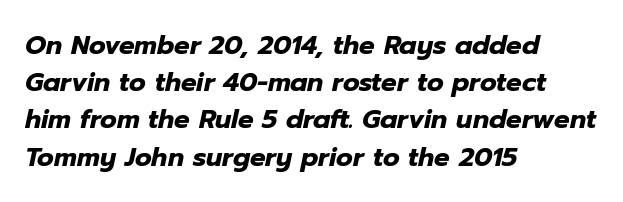
Summary of vertical rhythm: regular, with standard interline spacing. This rendering uses left alignment, leaving the right contour irregular. Compared with ordinary roman type, these characters are visibly tilted. Between one letter and the next there's only the usual sliver of space. Stroke thickness is high; the sample reads as a true bold. The words here are not underlined.
